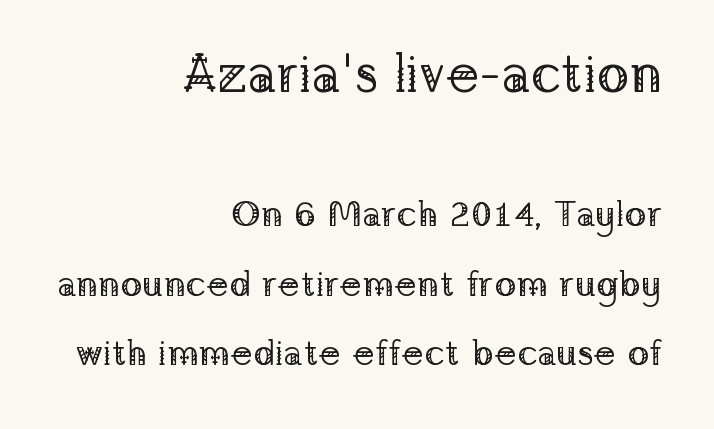
Q: Is the text bold? A: No.
Q: Is the text italic (slanted)? A: No, it is upright.
Q: Is the typeface a serif or a sans-serif typeface? A: Serif.
Q: Is the text underlined? A: No.
Q: How is the paragraph aligned? A: Right-aligned.
Q: Is the spacing between letters normal or unusually wide? A: Normal.
Q: Is the spacing between lines tight, normal or loose? A: Loose.
Q: Which block of text is set in a larger size, the first (top) or the second (bottom)? A: The first (top) one.
Q: Width (condensed, normal, or wide)? A: Normal.
Q: Stroke contrast? A: Low.
Q: x-height? A: Medium.
Q: Monospaced? A: No.
